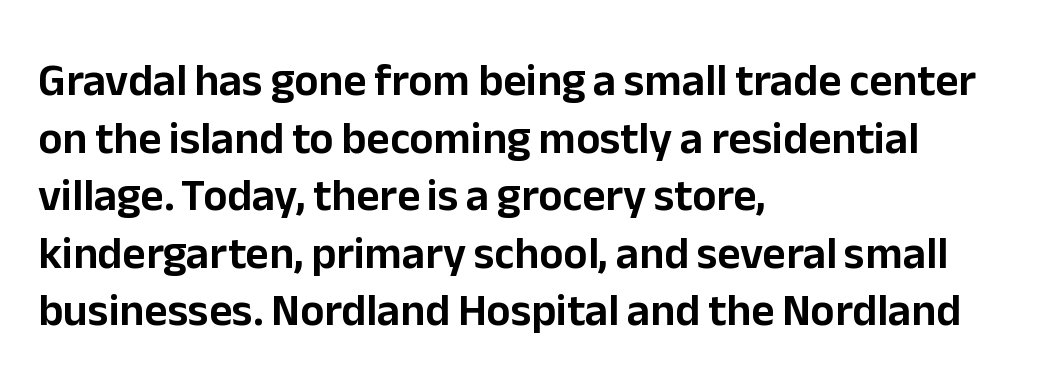
Q: Is the text italic (slanted)? A: No, it is upright.
Q: Is the typeface a serif or a sans-serif typeface? A: Sans-serif.
Q: Is the text underlined? A: No.
Q: How is the paragraph aligned? A: Left-aligned.
Q: Is the spacing between letters normal or unusually wide? A: Normal.
Q: Is the spacing between lines tight, normal or loose? A: Normal.
Q: Width (condensed, normal, or wide)? A: Normal.
Q: Stroke contrast? A: Low.
Q: x-height? A: Medium.
Q: Monospaced? A: No.
